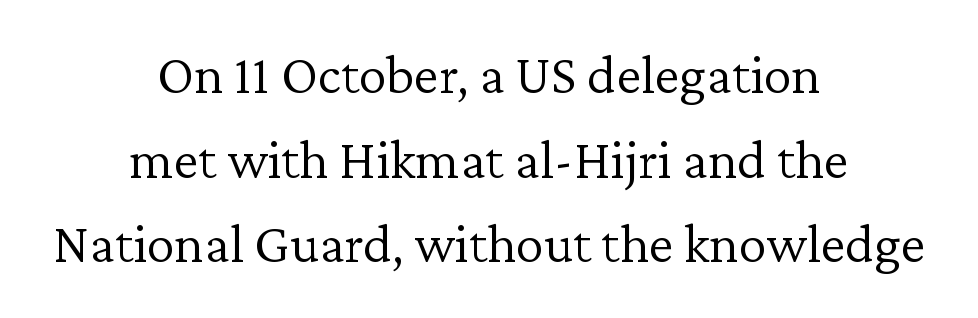
Q: Is the text bold? A: No.
Q: Is the text italic (slanted)? A: No, it is upright.
Q: Is the typeface a serif or a sans-serif typeface? A: Serif.
Q: Is the text underlined? A: No.
Q: How is the paragraph aligned? A: Centered.
Q: Is the spacing between letters normal or unusually wide? A: Normal.
Q: Is the spacing between lines tight, normal or loose? A: Normal.
Q: Width (condensed, normal, or wide)? A: Normal.
Q: Stroke contrast? A: Low.
Q: x-height? A: Medium.
Q: Monospaced? A: No.
